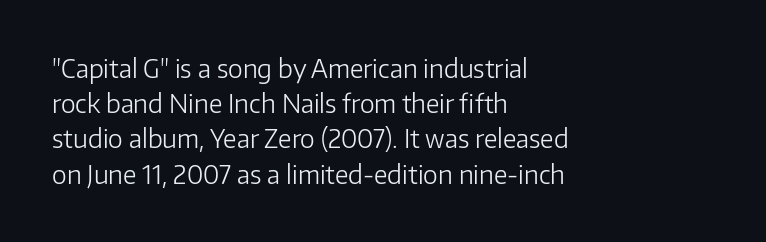
The image shows 25 px text type, upright; set left-aligned, normal line spacing (1.41x), normal letter spacing, not underlined.
